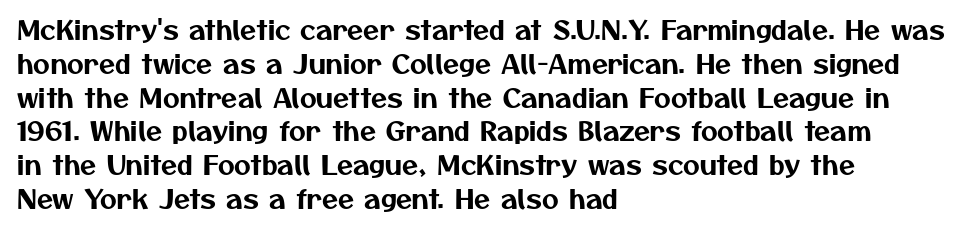
{"underline": "no", "align": "left", "line_spacing": "normal", "line_spacing_ratio": 1.3, "letter_spacing": "normal", "letter_spacing_em": 0.0, "glyph_px": 26}
